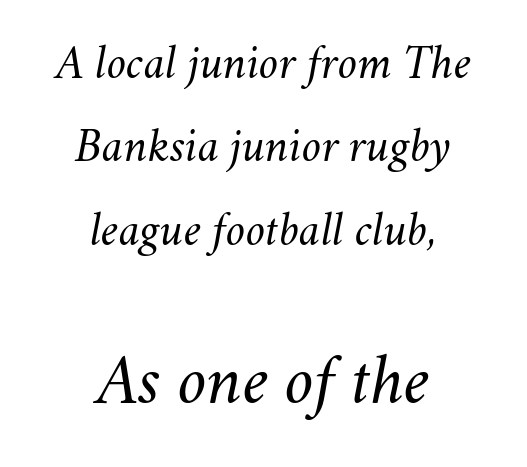
The image shows 73 px light type, italic (leaning right); set centered, normal line spacing (1.7x), normal letter spacing, not underlined; the second (bottom) block is 1.49x larger; medium stroke contrast and a small x-height.
